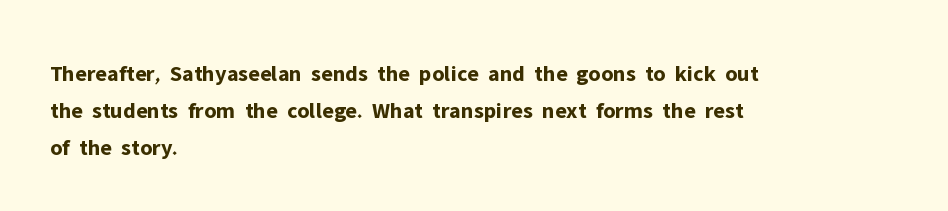
{"italic": "no", "bold": "yes", "underline": "no", "align": "left", "line_spacing": "normal", "line_spacing_ratio": 1.6, "letter_spacing": "normal", "letter_spacing_em": 0.0, "glyph_px": 23}
